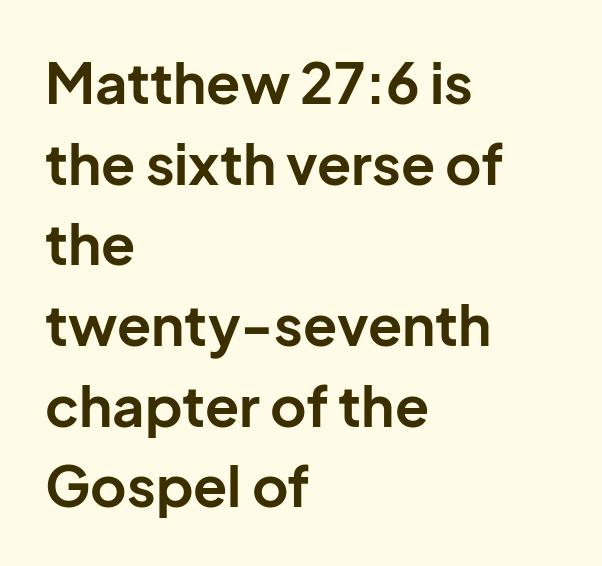
The image shows 56 px bold sans-serif type, upright; set left-aligned, normal line spacing (1.44x), normal letter spacing, not underlined; low stroke contrast and a medium x-height.
